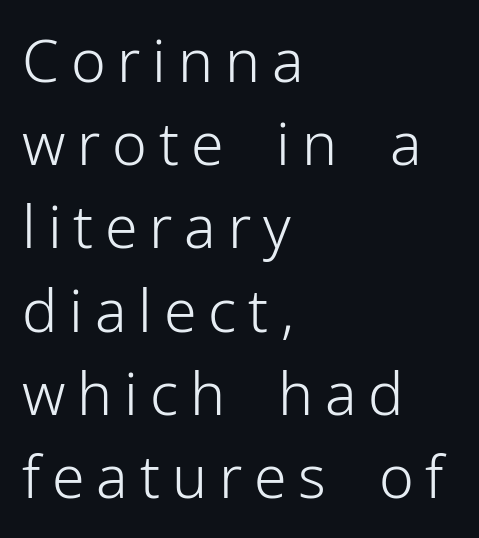
Q: Is the text bold? A: No.
Q: Is the text italic (slanted)? A: No, it is upright.
Q: Is the typeface a serif or a sans-serif typeface? A: Sans-serif.
Q: Is the text underlined? A: No.
Q: How is the paragraph aligned? A: Left-aligned.
Q: Is the spacing between letters normal or unusually wide? A: Unusually wide.
Q: Is the spacing between lines tight, normal or loose? A: Normal.
Q: Width (condensed, normal, or wide)? A: Normal.
Q: Stroke contrast? A: Low.
Q: x-height? A: Medium.
Q: Monospaced? A: No.
